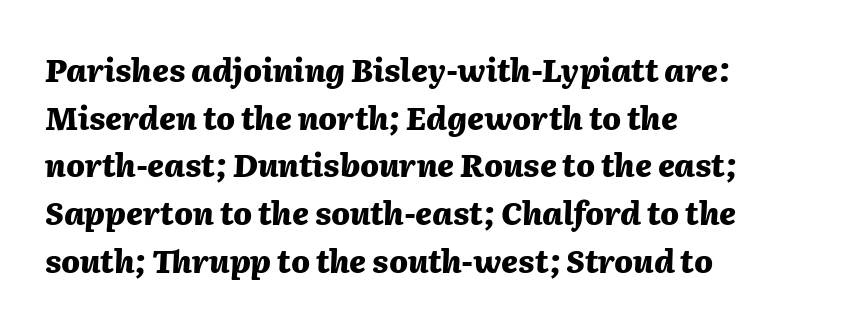
Q: Is the text bold? A: Yes.
Q: Is the text italic (slanted)? A: Yes, it leans right by about 2 degrees.
Q: Is the text underlined? A: No.
Q: How is the paragraph aligned? A: Left-aligned.
Q: Is the spacing between letters normal or unusually wide? A: Normal.
Q: Is the spacing between lines tight, normal or loose? A: Normal.
Q: Width (condensed, normal, or wide)? A: Normal.
Q: Stroke contrast? A: Medium.
Q: x-height? A: Medium.
Q: Monospaced? A: No.
